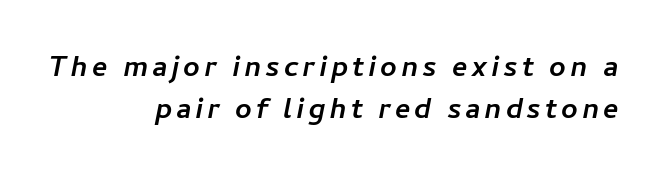
{"italic": "yes", "lean": "right", "slant_degrees": 11, "bold": "yes", "weight": "semibold", "width": "normal", "stroke_contrast": "low", "x_height": "medium", "monospaced": "no", "underline": "no", "align": "right", "line_spacing": "normal", "line_spacing_ratio": 1.46, "glyph_px": 29}
